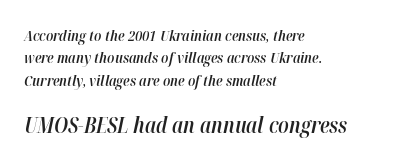
The passage is arranged the way most books set body copy — flush left. The words here are not underlined. Between these two stacked blocks, the lower one wins on size. Quick note: italic.
